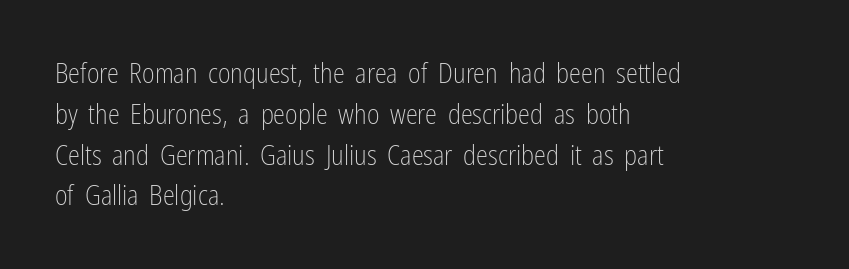
The passage shown stacks its lines at a standard gap. Plain, unruled lines of type. Summary of weight: not heavy and not bold. The rendering keeps characters at their native spacing. Notice how the stems are strictly vertical — no italics here.
